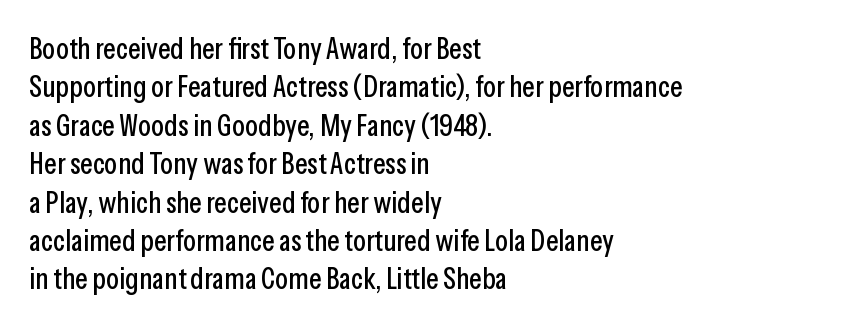
Q: Is the text italic (slanted)? A: No, it is upright.
Q: Is the typeface a serif or a sans-serif typeface? A: Sans-serif.
Q: Is the text underlined? A: No.
Q: How is the paragraph aligned? A: Left-aligned.
Q: Is the spacing between letters normal or unusually wide? A: Normal.
Q: Is the spacing between lines tight, normal or loose? A: Normal.
Q: Width (condensed, normal, or wide)? A: Condensed.
Q: Stroke contrast? A: Low.
Q: x-height? A: Medium.
Q: Monospaced? A: No.
